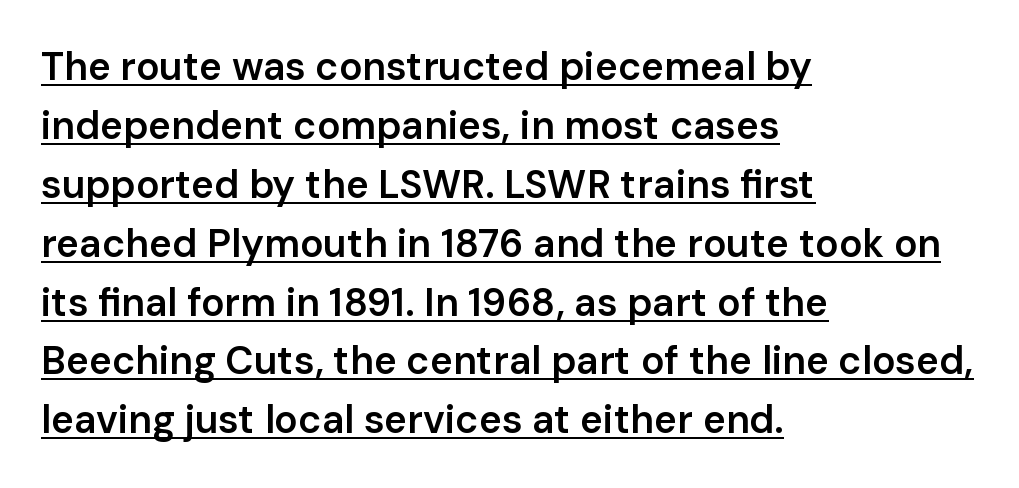
{"serif": "no", "italic": "no", "bold": "semi", "weight": "semibold", "width": "normal", "stroke_contrast": "low", "x_height": "medium", "monospaced": "no", "underline": "yes", "align": "left", "line_spacing": "normal", "line_spacing_ratio": 1.51, "letter_spacing": "normal", "letter_spacing_em": 0.0, "glyph_px": 39}
